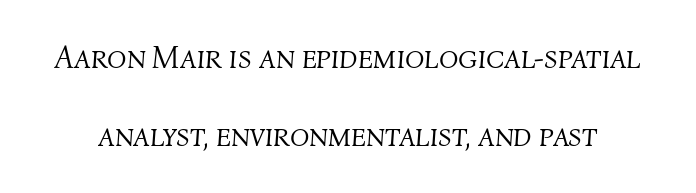
Check the space under the baseline: it is left empty. Counters stay open thanks to moderate or lighter strokes. Loosely led — the rows are spread out. Spacing verdict: proportional, widths tailored to each character. What stands out about the letter spacing? Nothing — it is the standard amount.
